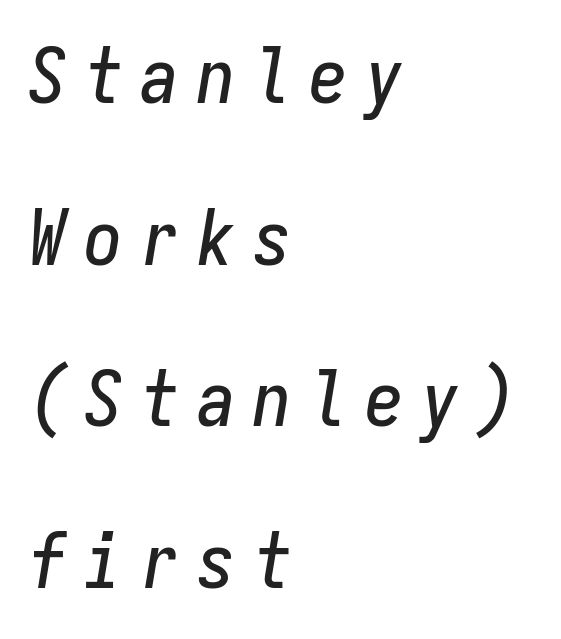
{"italic": "yes", "lean": "right", "slant_degrees": 9, "width": "condensed", "stroke_contrast": "low", "x_height": "medium", "monospaced": "yes", "underline": "no", "align": "left", "line_spacing": "loose", "line_spacing_ratio": 2.1, "letter_spacing": "wide", "letter_spacing_em": 0.23, "glyph_px": 77}
